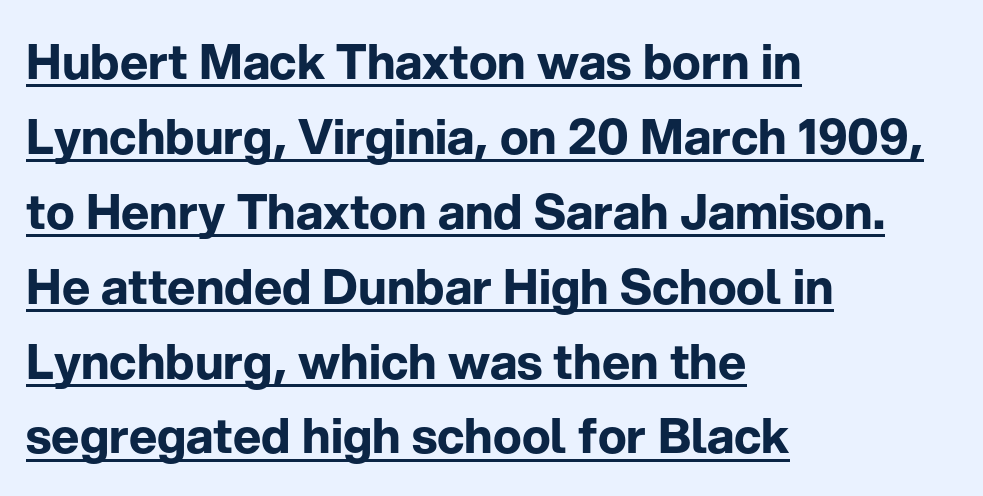
{"serif": "no", "italic": "no", "bold": "yes", "weight": "bold", "width": "normal", "stroke_contrast": "low", "x_height": "medium", "monospaced": "no", "underline": "yes", "align": "left", "line_spacing": "normal", "line_spacing_ratio": 1.56, "letter_spacing": "normal", "letter_spacing_em": 0.0, "glyph_px": 48}
